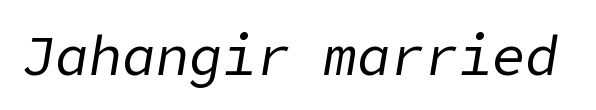
{"italic": "yes", "lean": "right", "slant_degrees": 9, "bold": "no", "weight": "regular", "width": "normal", "stroke_contrast": "low", "x_height": "medium", "underline": "no", "letter_spacing": "normal", "letter_spacing_em": 0.0, "glyph_px": 56}
